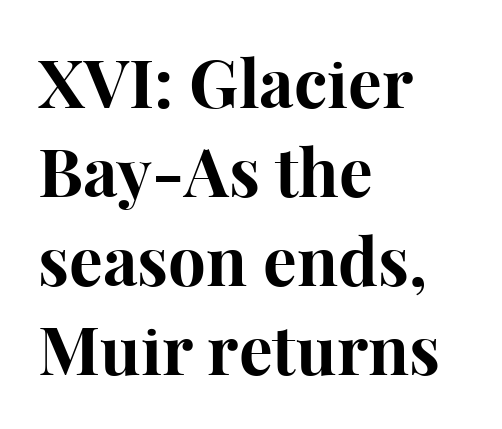
The image shows 67 px bold serif type, upright; set left-aligned, normal line spacing (1.33x), normal letter spacing, not underlined; high stroke contrast and a medium x-height.
